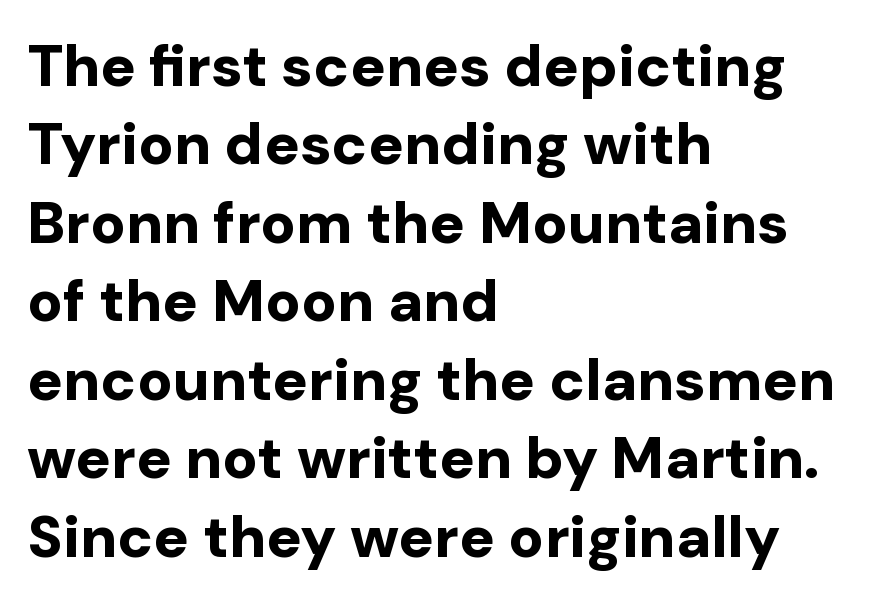
{"serif": "no", "italic": "no", "bold": "yes", "weight": "bold", "width": "normal", "stroke_contrast": "low", "x_height": "medium", "monospaced": "no", "underline": "no", "align": "left", "line_spacing": "normal", "line_spacing_ratio": 1.33, "letter_spacing": "normal", "letter_spacing_em": 0.0, "glyph_px": 59}
